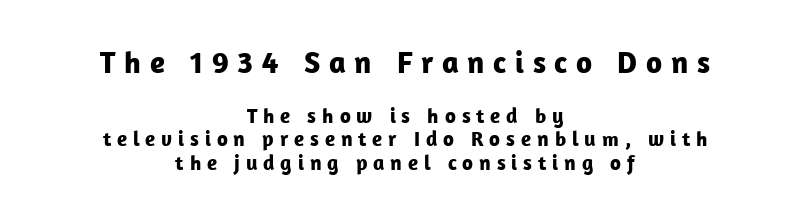
Q: Is the text bold? A: Yes.
Q: Is the text italic (slanted)? A: No, it is upright.
Q: Is the typeface a serif or a sans-serif typeface? A: Sans-serif.
Q: Is the text underlined? A: No.
Q: How is the paragraph aligned? A: Centered.
Q: Is the spacing between letters normal or unusually wide? A: Unusually wide.
Q: Is the spacing between lines tight, normal or loose? A: Tight.
Q: Which block of text is set in a larger size, the first (top) or the second (bottom)? A: The first (top) one.
Q: Width (condensed, normal, or wide)? A: Normal.
Q: Stroke contrast? A: Low.
Q: x-height? A: Medium.
Q: Monospaced? A: No.
